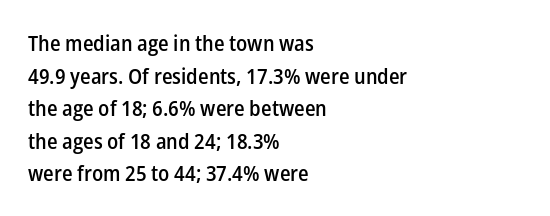
{"italic": "no", "bold": "semi", "underline": "no", "align": "left", "line_spacing": "normal", "line_spacing_ratio": 1.55, "letter_spacing": "normal", "letter_spacing_em": 0.0, "glyph_px": 21}
